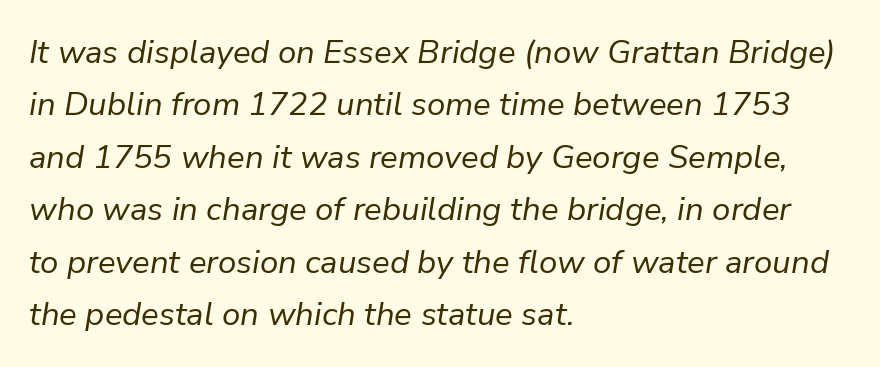
{"italic": "yes", "lean": "right", "slant_degrees": 9, "bold": "no", "weight": "regular", "width": "normal", "stroke_contrast": "low", "x_height": "medium", "monospaced": "no", "underline": "no", "align": "left", "line_spacing": "normal", "line_spacing_ratio": 1.59, "letter_spacing": "normal", "letter_spacing_em": 0.0, "glyph_px": 33}
